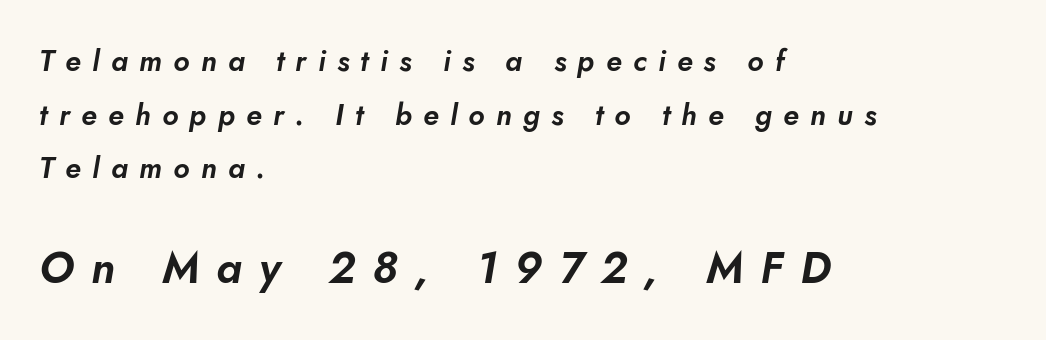
These lines are set flush left with a ragged right edge. Observe the wide spacing: letters keep a clear distance from each other. The following chunk of copy outweighs the initial chunk in type size. The rendering uses natural spacing where letterforms have individual widths. The passage shown is typeset with a sans-serif family.
